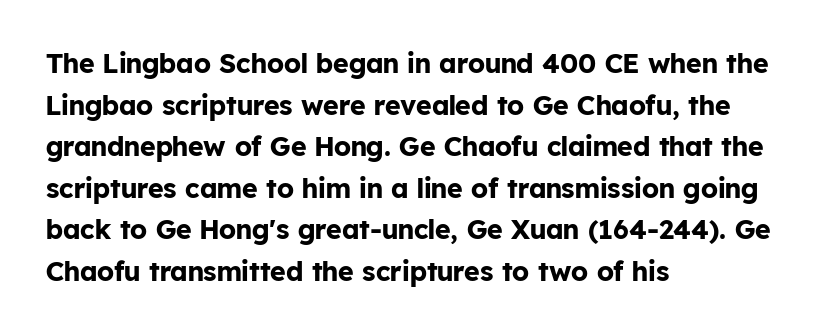
This sample keeps an unexceptional amount of space between lines. Which margin do the lines hug? The left one — the right edge is uneven. The specimen omits any rule beneath the text block's lines. Students, note that the glyphs here touch the page at normal intervals. This is heavy type, rendered in bold.
